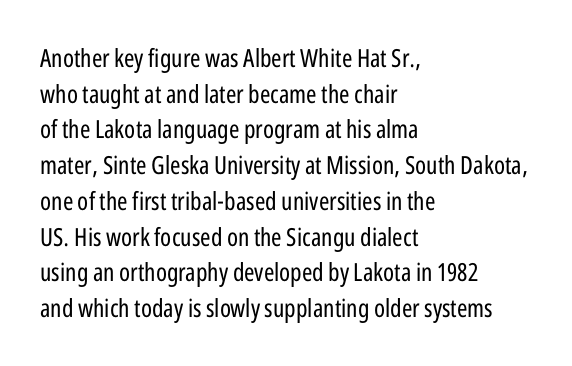
{"italic": "no", "bold": "no", "underline": "no", "align": "left", "line_spacing": "normal", "line_spacing_ratio": 1.43, "letter_spacing": "normal", "letter_spacing_em": 0.0, "glyph_px": 25}
